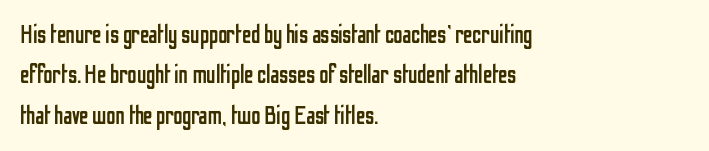
The image shows 26 px text type, upright; set left-aligned, normal line spacing (1.55x), normal letter spacing, not underlined.
